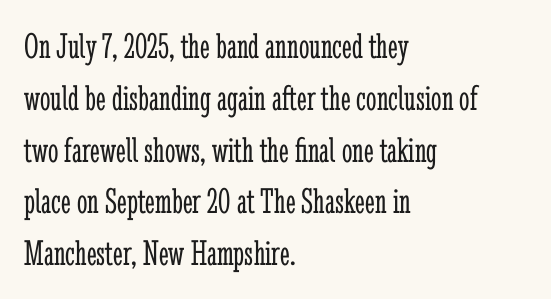
Q: Is the text bold? A: No.
Q: Is the text italic (slanted)? A: No, it is upright.
Q: Is the typeface a serif or a sans-serif typeface? A: Serif.
Q: Is the text underlined? A: No.
Q: How is the paragraph aligned? A: Left-aligned.
Q: Is the spacing between letters normal or unusually wide? A: Normal.
Q: Is the spacing between lines tight, normal or loose? A: Normal.
Q: Width (condensed, normal, or wide)? A: Condensed.
Q: Stroke contrast? A: Low.
Q: x-height? A: Medium.
Q: Monospaced? A: No.
